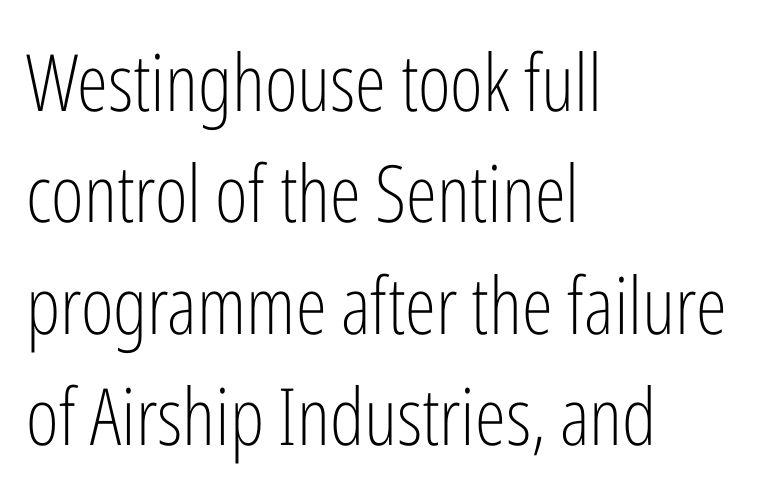
Q: Is the text bold? A: No.
Q: Is the text italic (slanted)? A: No, it is upright.
Q: Is the typeface a serif or a sans-serif typeface? A: Sans-serif.
Q: Is the text underlined? A: No.
Q: How is the paragraph aligned? A: Left-aligned.
Q: Is the spacing between letters normal or unusually wide? A: Normal.
Q: Is the spacing between lines tight, normal or loose? A: Normal.
Q: Width (condensed, normal, or wide)? A: Condensed.
Q: Stroke contrast? A: Low.
Q: x-height? A: Medium.
Q: Monospaced? A: No.
